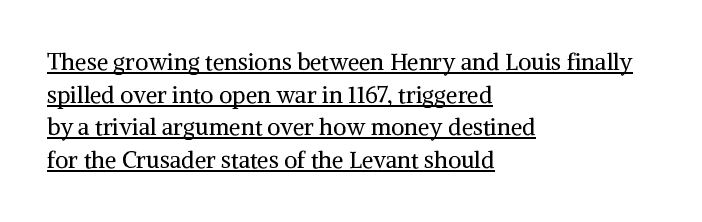
Short and long lines alike share a common starting point at left. A typesetter would call this leading conventional body-copy spacing. Inter-character spacing is left at the font's built-in metrics. Bold? No — there's no thickening of the strokes. The font's upright variant was chosen for this text. The words here are underlined.
